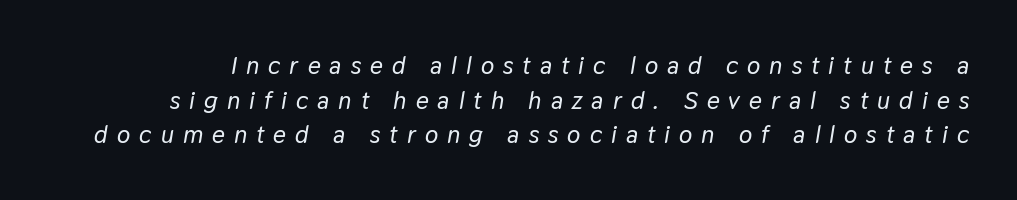
{"italic": "yes", "lean": "right", "slant_degrees": 9, "underline": "no", "line_spacing": "normal", "line_spacing_ratio": 1.39, "letter_spacing": "wide", "letter_spacing_em": 0.36, "glyph_px": 25}
